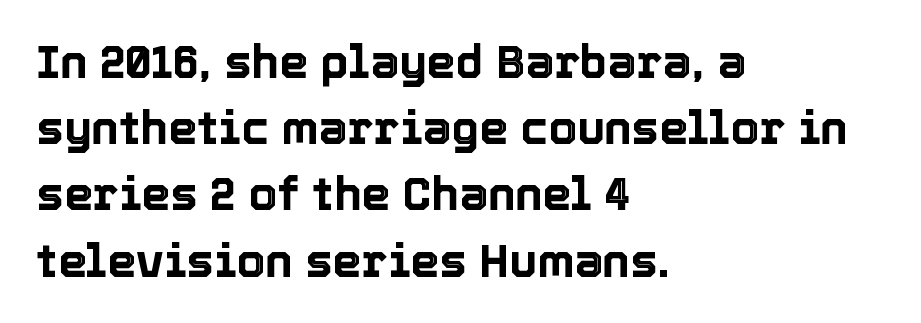
{"italic": "no", "width": "normal", "x_height": "medium", "monospaced": "no", "underline": "no", "align": "left", "line_spacing": "normal", "line_spacing_ratio": 1.44, "letter_spacing": "normal", "letter_spacing_em": 0.0, "glyph_px": 46}
